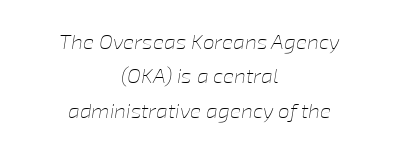
{"italic": "yes", "lean": "right", "slant_degrees": 8, "bold": "no", "underline": "no", "align": "center", "line_spacing": "normal", "line_spacing_ratio": 1.64, "letter_spacing": "normal", "letter_spacing_em": 0.0, "glyph_px": 21}
